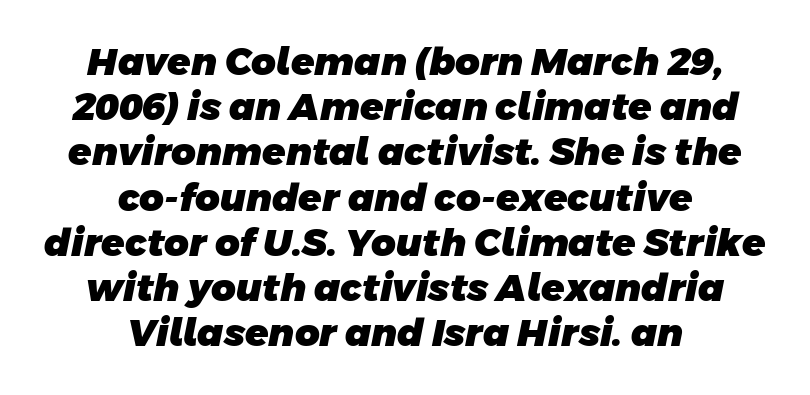
The image shows 38 px heavy sans-serif type; set centered, line spacing 1.19x, normal letter spacing, not underlined; low stroke contrast and a large x-height.
